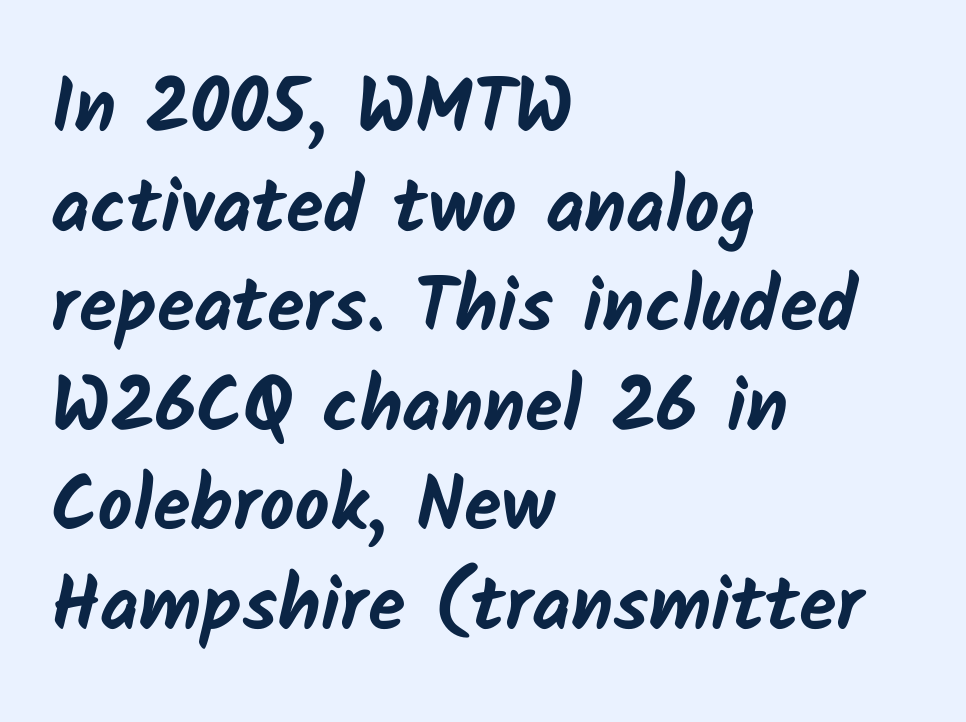
Q: Is the text bold? A: Yes.
Q: Is the typeface a serif or a sans-serif typeface? A: Sans-serif.
Q: Is the text underlined? A: No.
Q: How is the paragraph aligned? A: Left-aligned.
Q: Is the spacing between letters normal or unusually wide? A: Normal.
Q: Is the spacing between lines tight, normal or loose? A: Normal.
Q: Width (condensed, normal, or wide)? A: Normal.
Q: Stroke contrast? A: Low.
Q: x-height? A: Medium.
Q: Monospaced? A: No.
